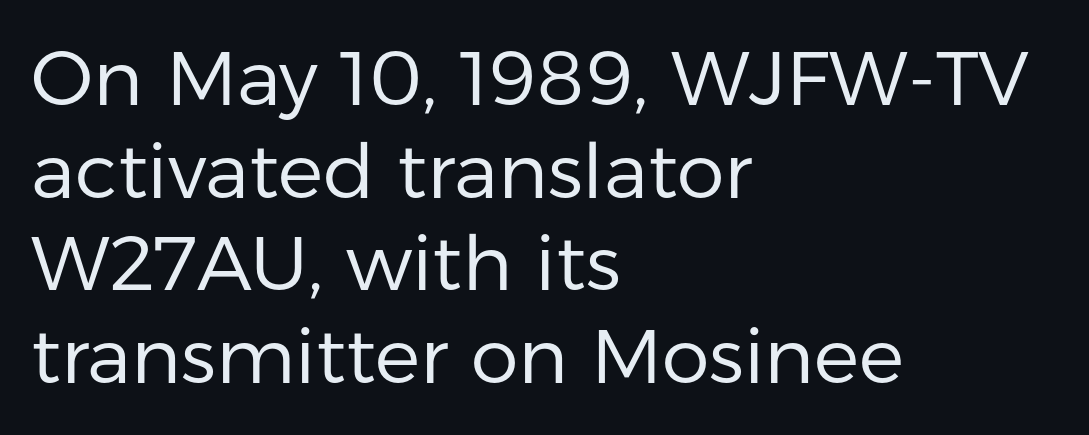
This sample has the flowing, uneven cadence of proportional lettering. A typesetter would mark this as roman, not italic. The lines in this sample share a left origin and differ only in where they stop. Compared with typical body copy, the letter spacing here is the same. Unmarked baselines from the first word to the last.
